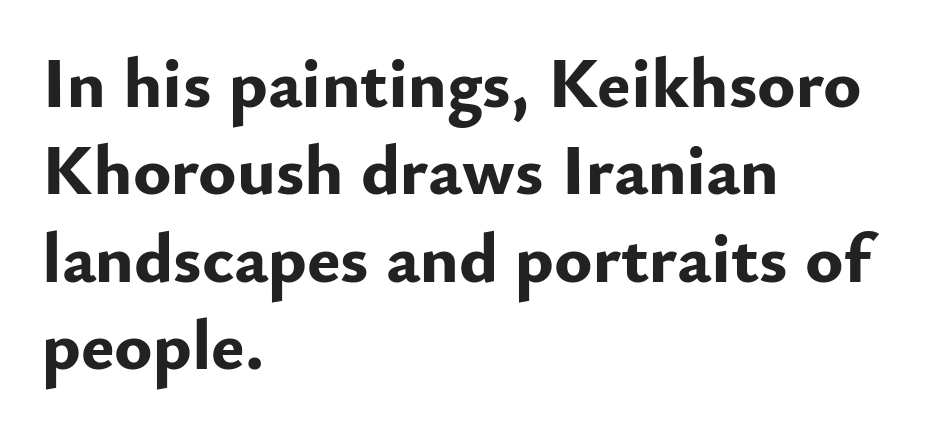
The image shows 71 px bold sans-serif type, upright; set left-aligned, line spacing 1.23x, normal letter spacing, not underlined; low stroke contrast and a small x-height.
